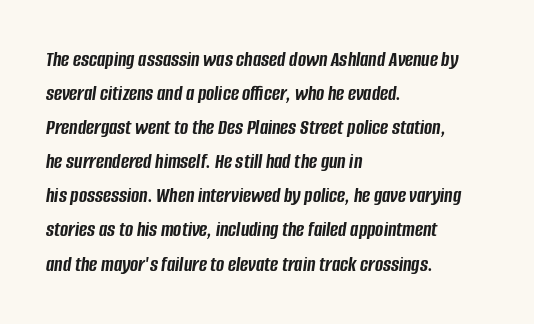
Q: Is the text bold? A: Yes.
Q: Is the text italic (slanted)? A: Yes, it leans right by about 8 degrees.
Q: Is the text underlined? A: No.
Q: How is the paragraph aligned? A: Left-aligned.
Q: Is the spacing between letters normal or unusually wide? A: Normal.
Q: Is the spacing between lines tight, normal or loose? A: Normal.
